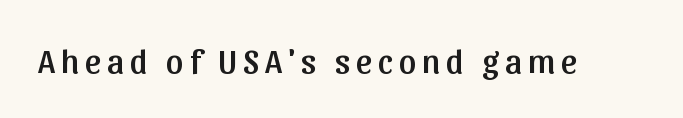
{"serif": "no", "italic": "no", "width": "normal", "stroke_contrast": "low", "x_height": "medium", "monospaced": "no", "underline": "no", "glyph_px": 34}
